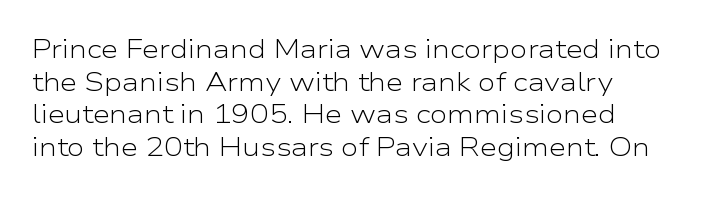
{"italic": "no", "bold": "no", "underline": "no", "line_spacing": "normal", "line_spacing_ratio": 1.31, "letter_spacing": "normal", "letter_spacing_em": 0.0, "glyph_px": 25}
